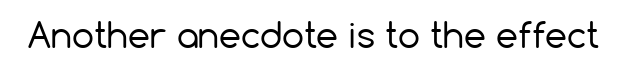
Default kerning and tracking; the words read as compact shapes. The typeface has the unassuming heft of standard copy or less. If you drew a line through each stem, it would be perfectly vertical. The rendering uses natural spacing where letterforms have individual widths.
